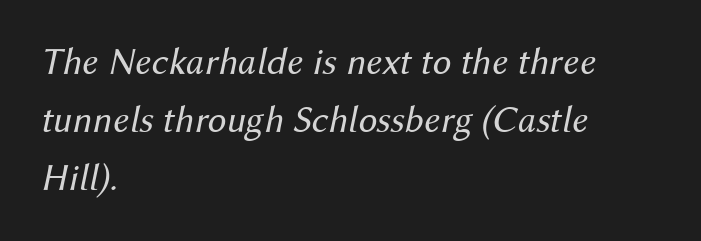
The rendering anchors every line to the left-hand side. Lines of text with bare space underneath. No letter is thick-stroked: the sample isn't bold. Here the designer chose a conventional face with non-uniform glyph widths. There's an unmistakable incline to the writing here.
